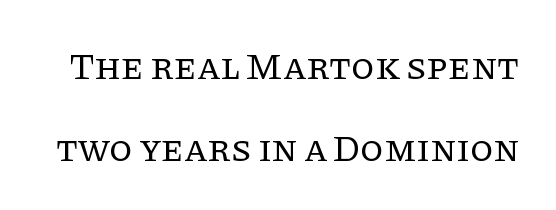
{"serif": "yes", "italic": "no", "bold": "no", "weight": "regular", "width": "normal", "stroke_contrast": "low", "x_height": "large", "monospaced": "no", "underline": "no", "line_spacing": "loose", "line_spacing_ratio": 2.16, "letter_spacing": "normal", "letter_spacing_em": 0.0, "glyph_px": 38}
